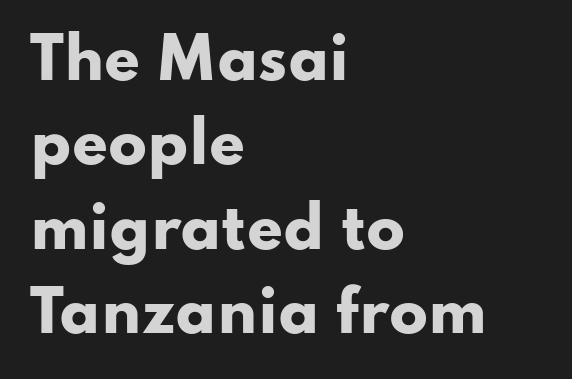
{"serif": "no", "italic": "no", "bold": "yes", "weight": "heavy", "width": "wide", "stroke_contrast": "low", "x_height": "small", "monospaced": "no", "underline": "no", "align": "left", "line_spacing": "normal", "line_spacing_ratio": 1.48, "letter_spacing": "normal", "letter_spacing_em": 0.0, "glyph_px": 57}
